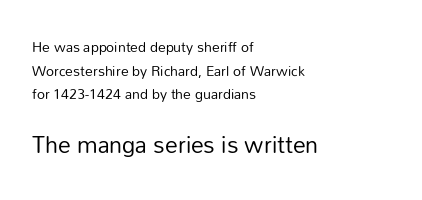
Q: Is the text bold? A: No.
Q: Is the text italic (slanted)? A: No, it is upright.
Q: Is the text underlined? A: No.
Q: How is the paragraph aligned? A: Left-aligned.
Q: Is the spacing between letters normal or unusually wide? A: Normal.
Q: Is the spacing between lines tight, normal or loose? A: Normal.
Q: Which block of text is set in a larger size, the first (top) or the second (bottom)? A: The second (bottom) one.
